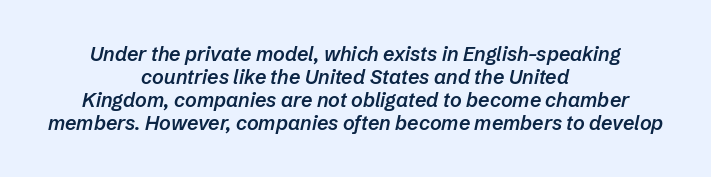
Unmarked baselines from the first word to the last. The letterforms sit shoulder to shoulder at normal distance. Observe the lean: these are italic letterforms. Leftover space on each line is divided equally before and after the words. A typesetter would call this leading minimal, almost set solid.
